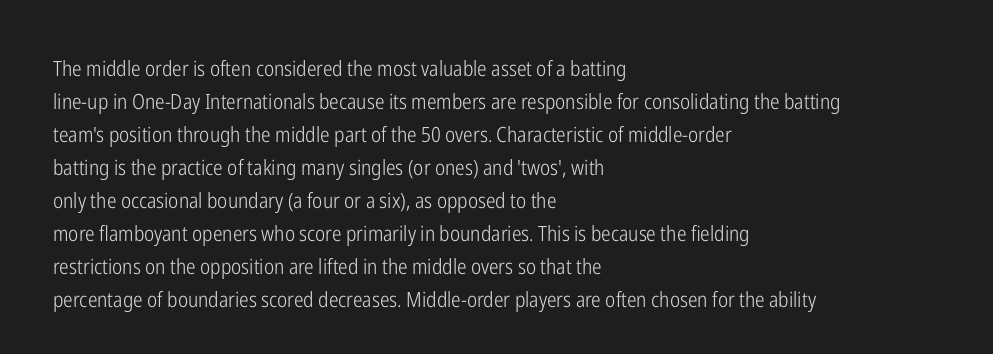
{"italic": "no", "bold": "no", "underline": "no", "align": "left", "line_spacing": "normal", "line_spacing_ratio": 1.57, "letter_spacing": "normal", "letter_spacing_em": 0.0, "glyph_px": 21}
